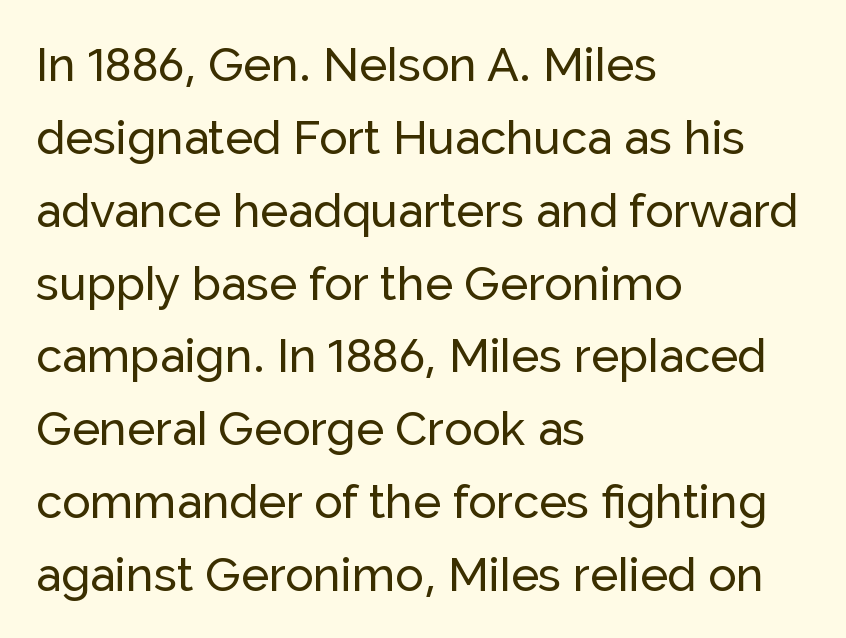
The image shows 47 px sans-serif type, upright; set left-aligned, normal line spacing (1.55x), normal letter spacing, not underlined; low stroke contrast and a medium x-height.
